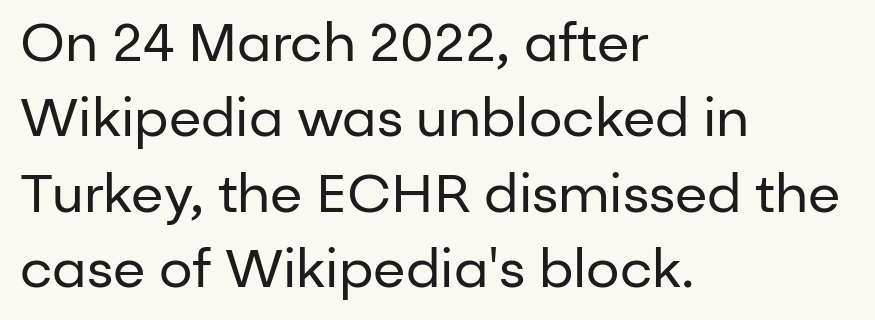
{"serif": "no", "italic": "no", "bold": "no", "weight": "regular", "width": "normal", "stroke_contrast": "low", "x_height": "medium", "monospaced": "no", "underline": "no", "align": "left", "line_spacing": "normal", "line_spacing_ratio": 1.42, "letter_spacing": "normal", "letter_spacing_em": 0.0, "glyph_px": 53}
